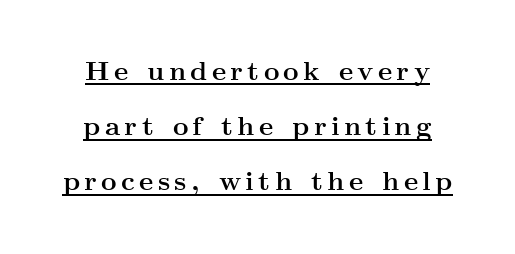
Q: Is the text bold? A: Yes.
Q: Is the text italic (slanted)? A: No, it is upright.
Q: Is the text underlined? A: Yes.
Q: Is the spacing between lines tight, normal or loose? A: Loose.
